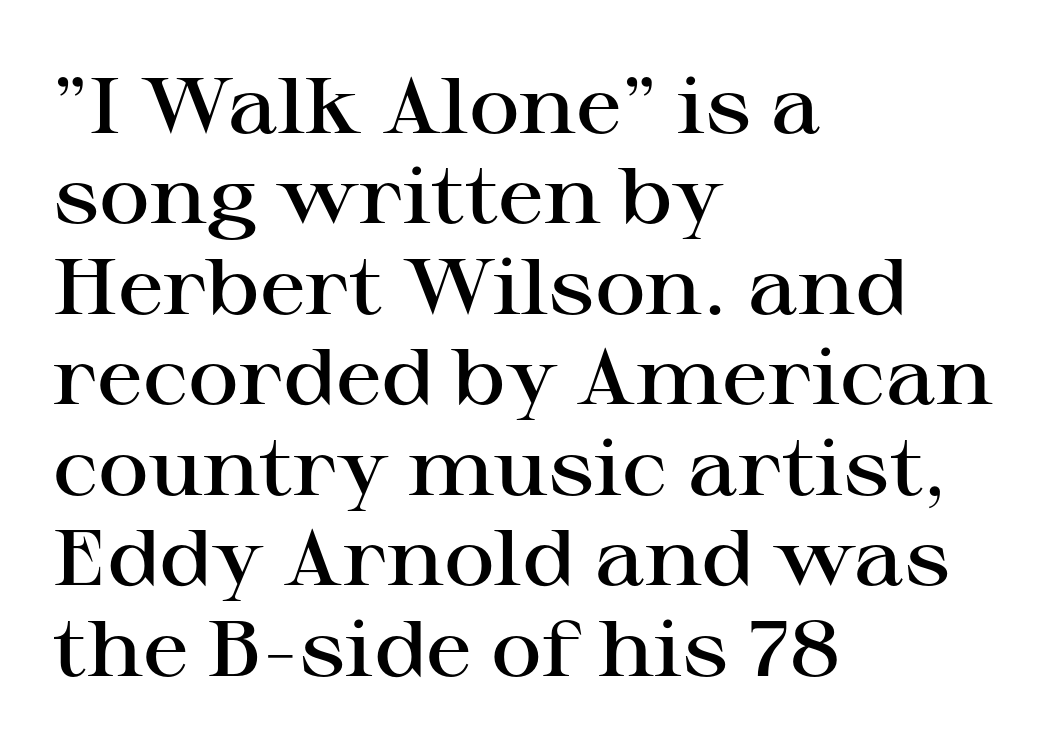
{"serif": "yes", "italic": "no", "bold": "semi", "weight": "semibold", "width": "wide", "stroke_contrast": "high", "x_height": "medium", "monospaced": "no", "underline": "no", "align": "left", "line_spacing_ratio": 1.16, "letter_spacing": "normal", "letter_spacing_em": 0.0, "glyph_px": 78}
